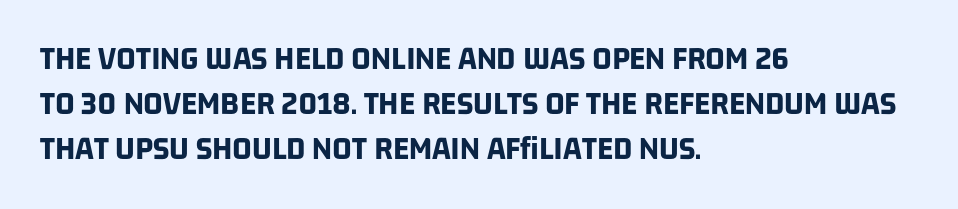
This block has exactly the height ordinary leading produces. Stroke thickness is high; the sample reads as a true bold. What stands out about the letter spacing? Nothing — it is the standard amount. A bare baseline throughout the passage. The rendering anchors every line to the left-hand side. The letters carry no serifs — their stems end cleanly without finishing strokes.
